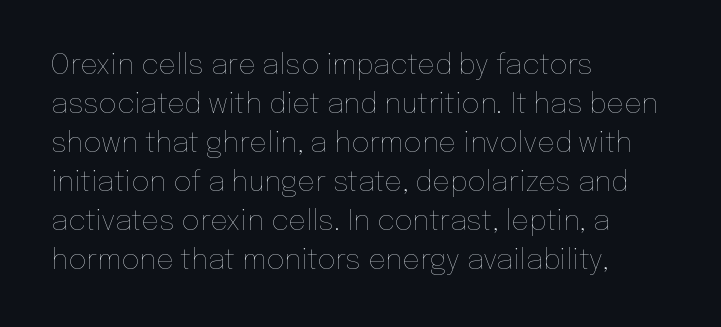
{"italic": "no", "bold": "no", "weight": "thin", "width": "normal", "stroke_contrast": "low", "x_height": "medium", "monospaced": "no", "underline": "no", "align": "left", "line_spacing": "normal", "line_spacing_ratio": 1.39, "letter_spacing": "normal", "letter_spacing_em": 0.0, "glyph_px": 28}
